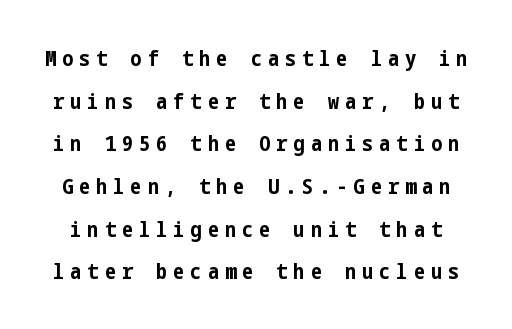
Underlining? Definitely not there. Honestly, the rows look like they've been pulled way apart. Upright lettering throughout. The glyphs have the mass of a bold cut. These lines have a slow, spaced-out rhythm from letter to letter.
